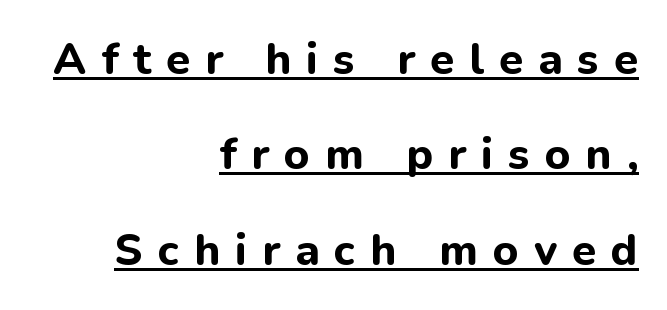
{"serif": "no", "italic": "no", "bold": "yes", "weight": "bold", "width": "normal", "stroke_contrast": "low", "x_height": "medium", "monospaced": "no", "underline": "yes", "align": "right", "line_spacing": "loose", "line_spacing_ratio": 2.17, "letter_spacing": "wide", "letter_spacing_em": 0.34, "glyph_px": 44}
